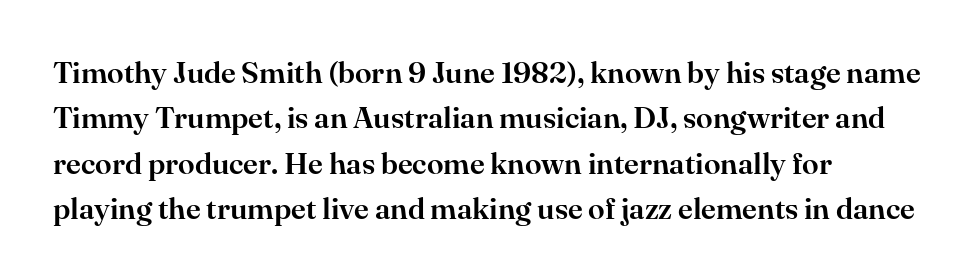
Q: Is the text italic (slanted)? A: No, it is upright.
Q: Is the typeface a serif or a sans-serif typeface? A: Serif.
Q: Is the text underlined? A: No.
Q: How is the paragraph aligned? A: Left-aligned.
Q: Is the spacing between letters normal or unusually wide? A: Normal.
Q: Is the spacing between lines tight, normal or loose? A: Normal.
Q: Width (condensed, normal, or wide)? A: Normal.
Q: Stroke contrast? A: High.
Q: x-height? A: Small.
Q: Monospaced? A: No.
